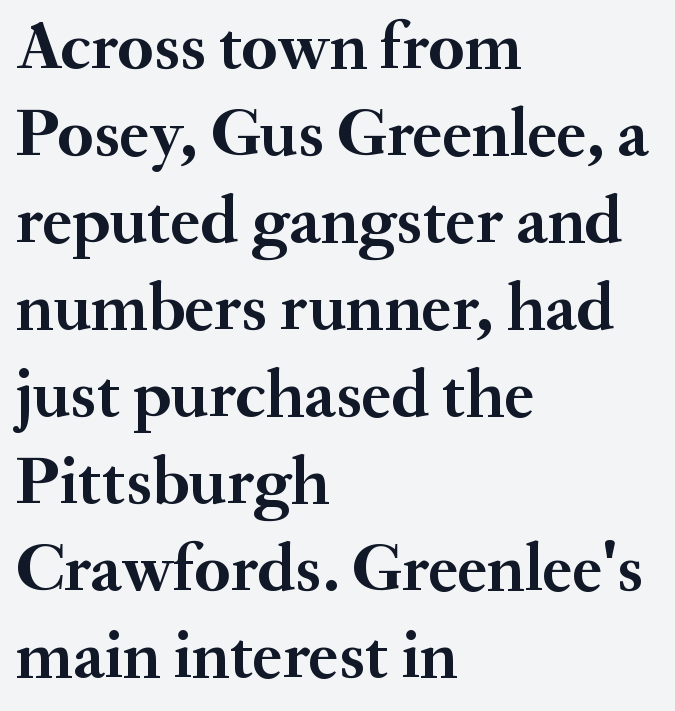
{"serif": "yes", "italic": "no", "bold": "yes", "weight": "semibold", "width": "normal", "stroke_contrast": "medium", "x_height": "small", "monospaced": "no", "underline": "no", "align": "left", "line_spacing": "normal", "line_spacing_ratio": 1.28, "letter_spacing": "normal", "letter_spacing_em": 0.0, "glyph_px": 68}
